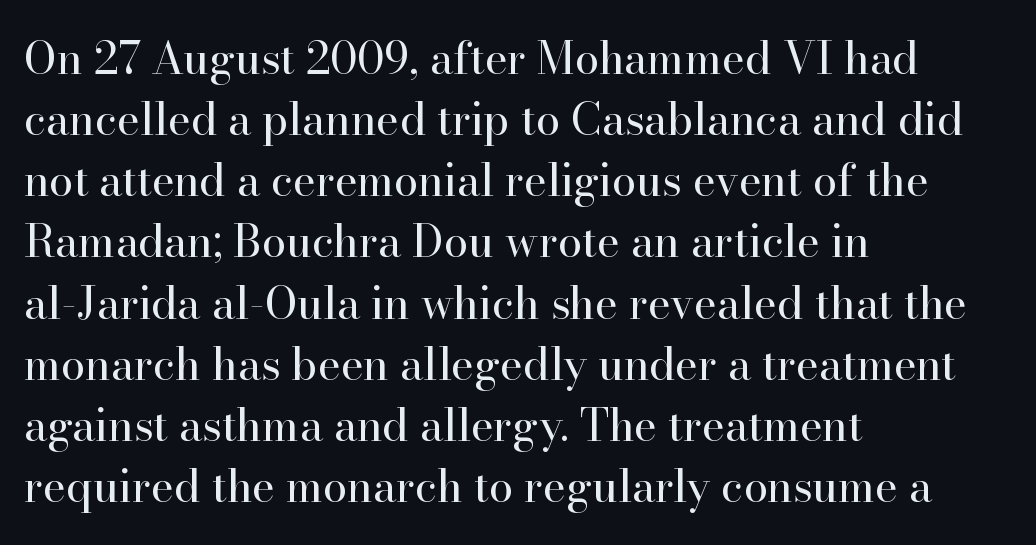
{"serif": "yes", "italic": "no", "bold": "no", "weight": "regular", "width": "normal", "stroke_contrast": "high", "x_height": "small", "monospaced": "no", "underline": "no", "align": "left", "line_spacing": "normal", "line_spacing_ratio": 1.39, "letter_spacing": "normal", "letter_spacing_em": 0.0, "glyph_px": 44}
